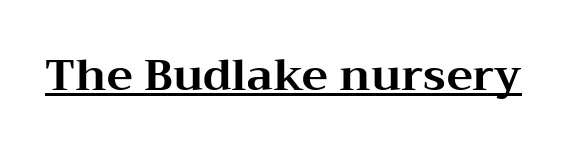
{"serif": "yes", "italic": "no", "bold": "yes", "weight": "bold", "width": "wide", "stroke_contrast": "medium", "x_height": "medium", "monospaced": "no", "underline": "yes", "letter_spacing": "normal", "letter_spacing_em": 0.0, "glyph_px": 44}
